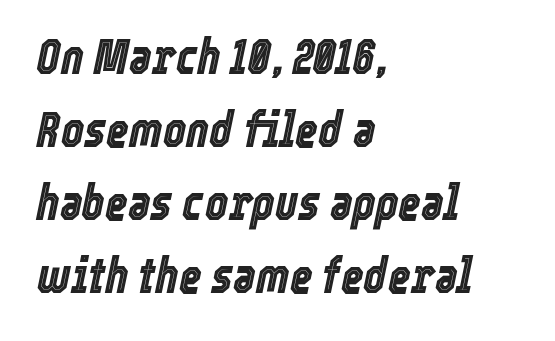
When letters slant like this, we call the style italic. This sample is left-justified, so line endings fall wherever the words run out. The foot of each line stays bare and open. Is this a fixed-width face? No — the glyphs have proportional, varying widths. The leading is moderate, giving the passage an even texture. The passage shown has conventional tracking throughout.
